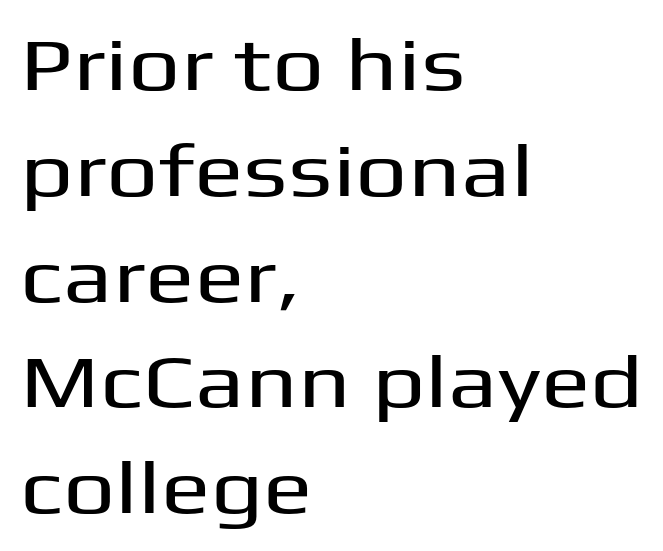
Successive baselines arrive at the customary interval. You could not count columns in this text — the font is proportionally spaced. This rendering employs a face without finishing strokes, i.e., a sans-serif. One-word summary of the alignment: left. The glyphs are unaccompanied by any horizontal stroke below them. Characters follow at the spacing the type designer built in.
